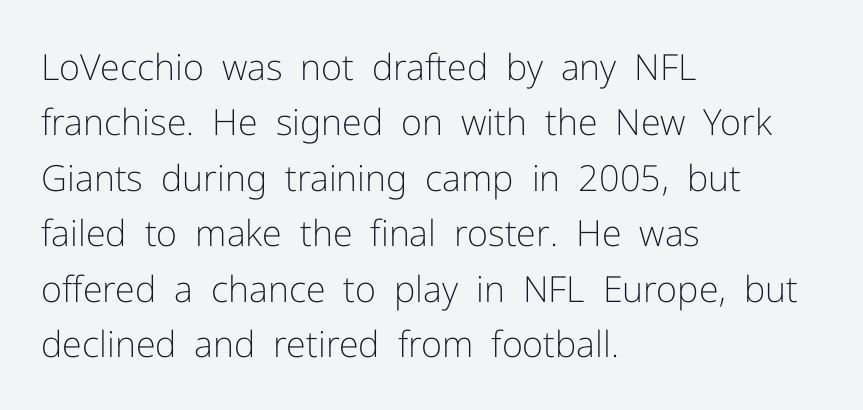
The glyphs are unaccompanied by any horizontal stroke below them. The letters stand straight up with perfectly vertical stems. Short note: letters normally spaced. Alignment: flush left. You could not count columns in this text — the font is proportionally spaced. Typographically, this falls in the sans-serif category.
